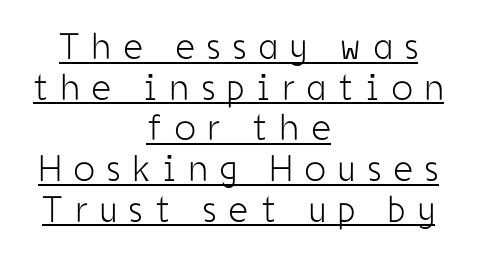
Summary of vertical rhythm: compact, with narrow interline spacing. Posture: upright roman. The string is rendered with underlining switched on. The cut favours lightness, reaching ordinary text weight at its darkest.
